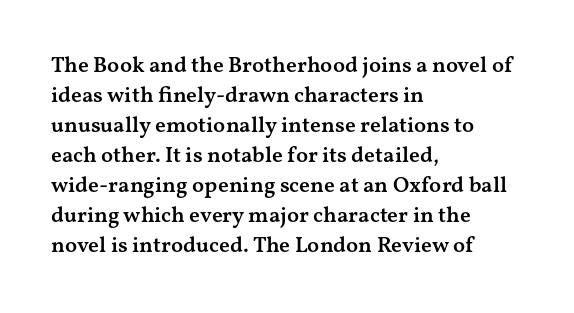
In terms of letterspacing, this is plain default setting. Underlining? Definitely not there. The rendering anchors every line to the left-hand side. Style check: upright.
